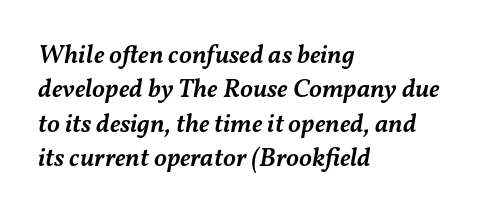
The image shows 26 px text type, italic (leaning right); set left-aligned, normal line spacing (1.32x), normal letter spacing, not underlined.
